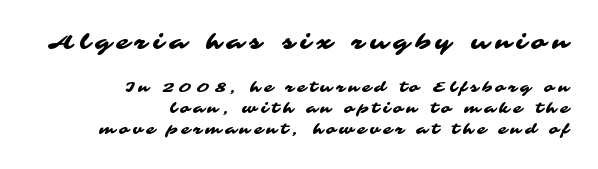
You could only call the tracking loose — the letters float apart. The first block has been scaled up relative to the second. Where is the straight margin? On the right. The designer left line spacing at the default.
